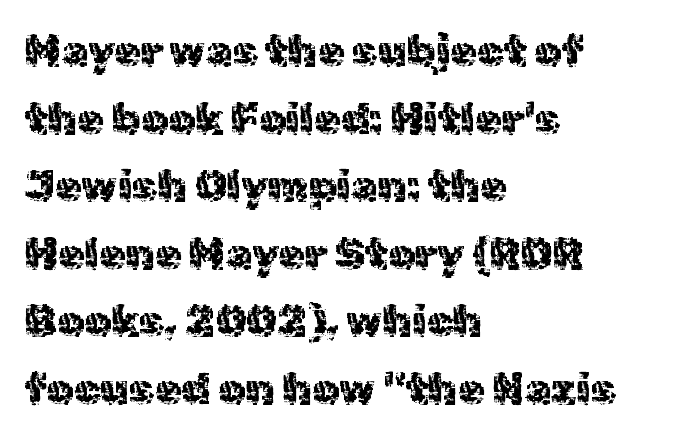
The image shows 43 px sans-serif type, upright; set left-aligned, normal line spacing (1.57x), normal letter spacing, not underlined; a medium x-height.
